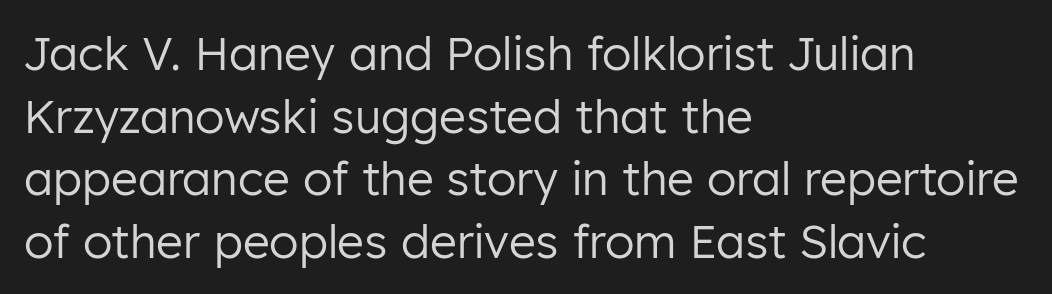
Q: Is the text bold? A: No.
Q: Is the text italic (slanted)? A: No, it is upright.
Q: Is the typeface a serif or a sans-serif typeface? A: Sans-serif.
Q: Is the text underlined? A: No.
Q: How is the paragraph aligned? A: Left-aligned.
Q: Is the spacing between letters normal or unusually wide? A: Normal.
Q: Is the spacing between lines tight, normal or loose? A: Normal.
Q: Width (condensed, normal, or wide)? A: Normal.
Q: Stroke contrast? A: Low.
Q: x-height? A: Medium.
Q: Monospaced? A: No.
